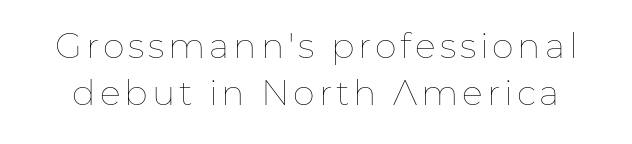
How would I describe the line gaps? Plain and ordinary. This sample has the flowing, uneven cadence of proportional lettering. Posture: straight, roman, zero tilt. Caption: face not bold, strokes unweighted.
